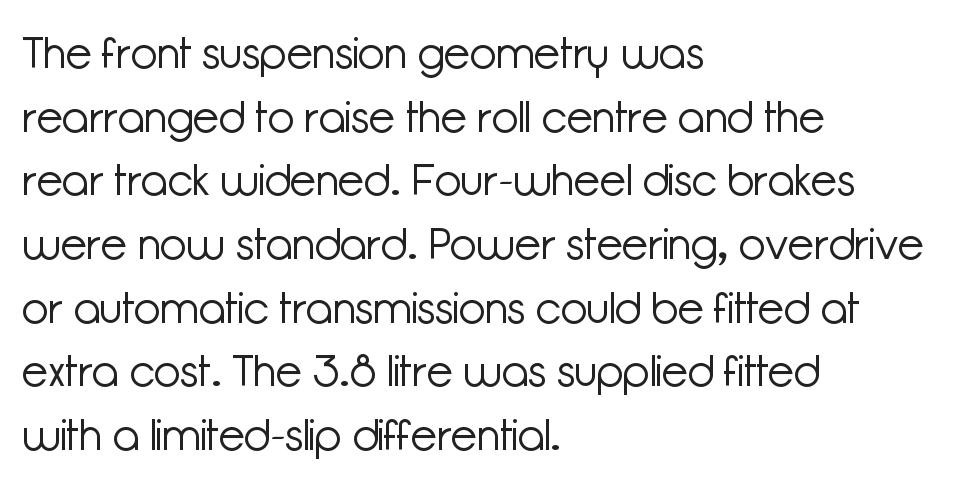
{"serif": "no", "italic": "no", "bold": "no", "weight": "light", "width": "normal", "stroke_contrast": "low", "x_height": "medium", "monospaced": "no", "underline": "no", "align": "left", "line_spacing": "normal", "line_spacing_ratio": 1.48, "letter_spacing": "normal", "letter_spacing_em": 0.0, "glyph_px": 43}
